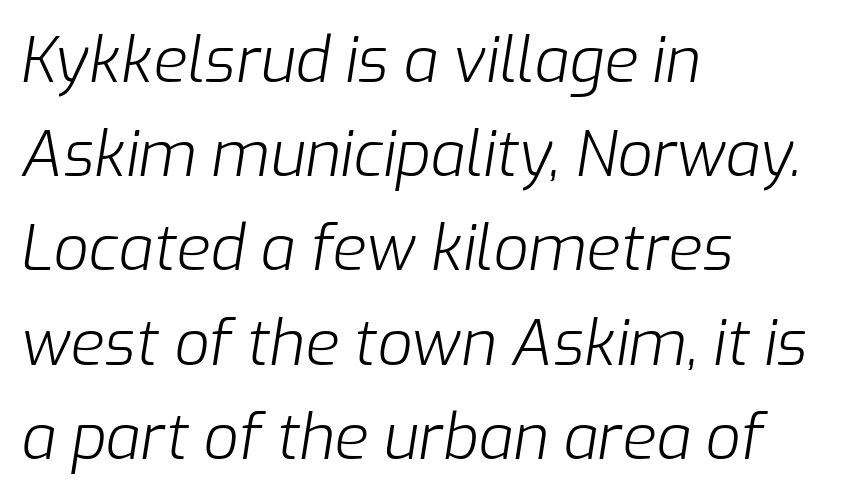
{"italic": "yes", "lean": "right", "slant_degrees": 9, "bold": "no", "weight": "light", "width": "normal", "stroke_contrast": "low", "x_height": "medium", "monospaced": "no", "underline": "no", "align": "left", "line_spacing": "normal", "line_spacing_ratio": 1.52, "letter_spacing": "normal", "letter_spacing_em": 0.0, "glyph_px": 62}
